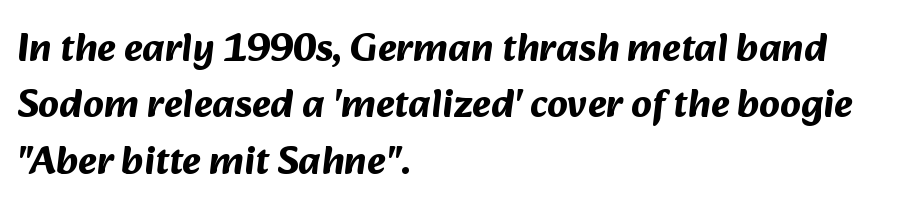
Q: Is the text bold? A: Yes.
Q: Is the typeface a serif or a sans-serif typeface? A: Sans-serif.
Q: Is the text underlined? A: No.
Q: How is the paragraph aligned? A: Left-aligned.
Q: Is the spacing between letters normal or unusually wide? A: Normal.
Q: Is the spacing between lines tight, normal or loose? A: Normal.
Q: Width (condensed, normal, or wide)? A: Normal.
Q: Stroke contrast? A: Medium.
Q: x-height? A: Medium.
Q: Monospaced? A: No.
